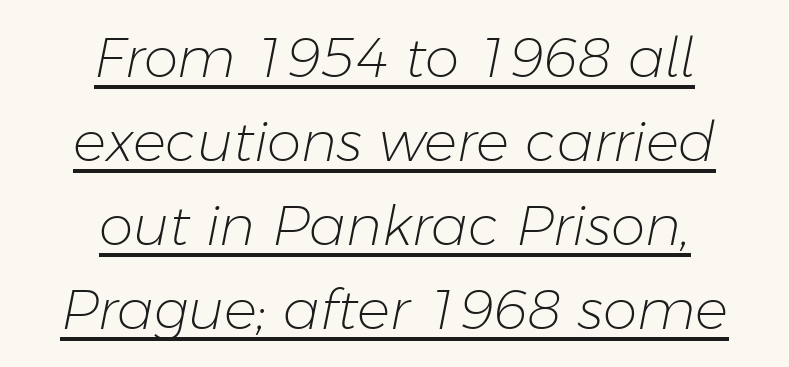
Leading matches the norm, producing a regular column. When letters slant like this, we call the style italic. The rendered words wear a rule along their underside. On a weight scale, this lands at 450 or below. No extra tracking has been applied to these lines.
